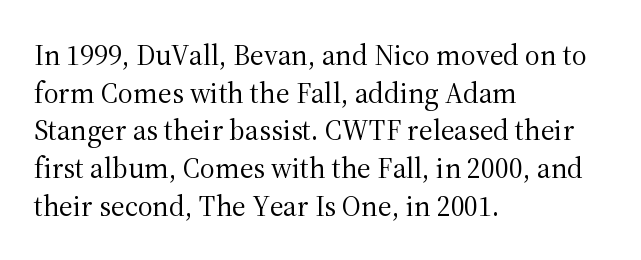
Q: Is the text bold? A: No.
Q: Is the text italic (slanted)? A: No, it is upright.
Q: Is the typeface a serif or a sans-serif typeface? A: Serif.
Q: Is the text underlined? A: No.
Q: How is the paragraph aligned? A: Left-aligned.
Q: Is the spacing between letters normal or unusually wide? A: Normal.
Q: Is the spacing between lines tight, normal or loose? A: Normal.
Q: Width (condensed, normal, or wide)? A: Normal.
Q: Stroke contrast? A: Medium.
Q: x-height? A: Medium.
Q: Monospaced? A: No.
